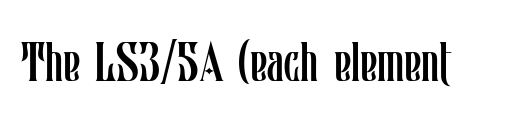
The image shows 55 px regular-weight, condensed type, upright; set normal letter spacing, not underlined; low stroke contrast and a medium x-height.
